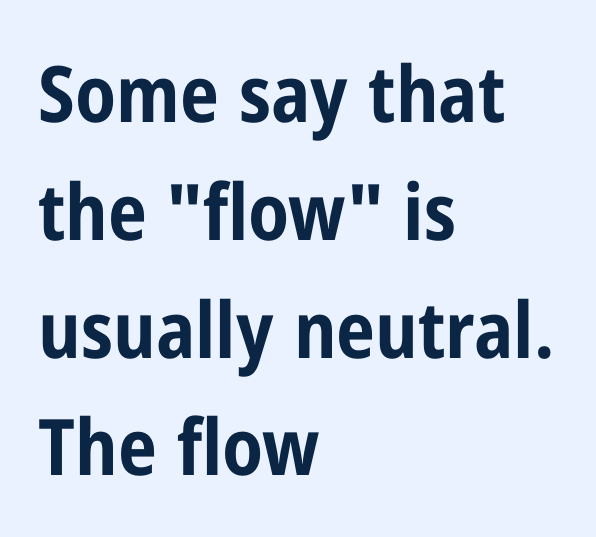
Q: Is the text bold? A: Yes.
Q: Is the text italic (slanted)? A: No, it is upright.
Q: Is the typeface a serif or a sans-serif typeface? A: Sans-serif.
Q: Is the text underlined? A: No.
Q: How is the paragraph aligned? A: Left-aligned.
Q: Is the spacing between letters normal or unusually wide? A: Normal.
Q: Is the spacing between lines tight, normal or loose? A: Normal.
Q: Width (condensed, normal, or wide)? A: Condensed.
Q: Stroke contrast? A: Low.
Q: x-height? A: Medium.
Q: Monospaced? A: No.
